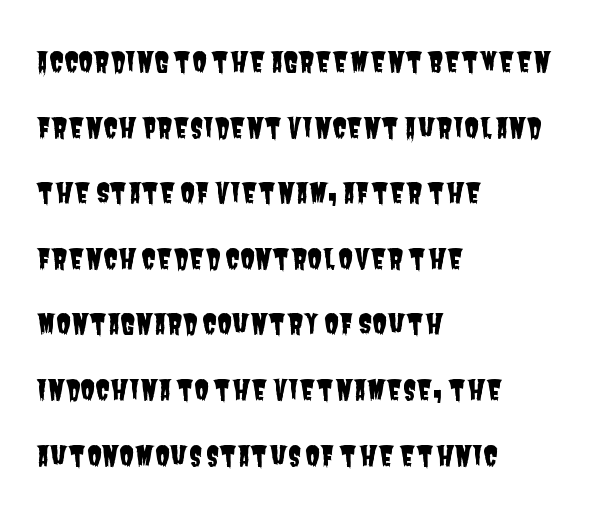
The image shows 27 px text type; set left-aligned, loose line spacing (2.43x), normal letter spacing, not underlined.
